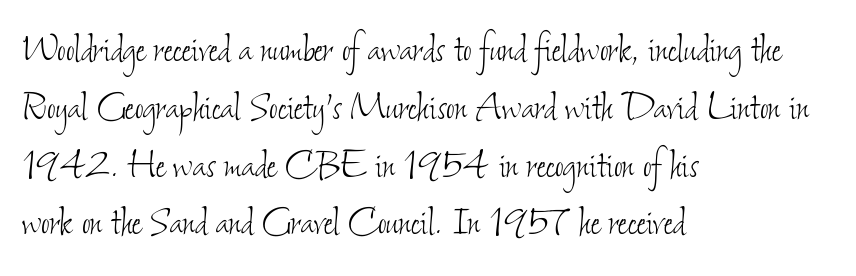
{"bold": "no", "weight": "thin", "width": "condensed", "stroke_contrast": "low", "x_height": "small", "monospaced": "no", "underline": "no", "align": "left", "line_spacing_ratio": 1.23, "letter_spacing": "normal", "letter_spacing_em": 0.0, "glyph_px": 47}
